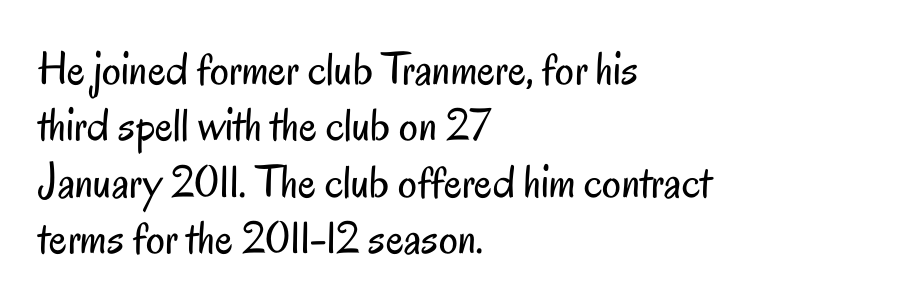
The image shows 47 px regular-weight, condensed sans-serif type, upright; set left-aligned, line spacing 1.2x, normal letter spacing, not underlined; low stroke contrast and a small x-height.
